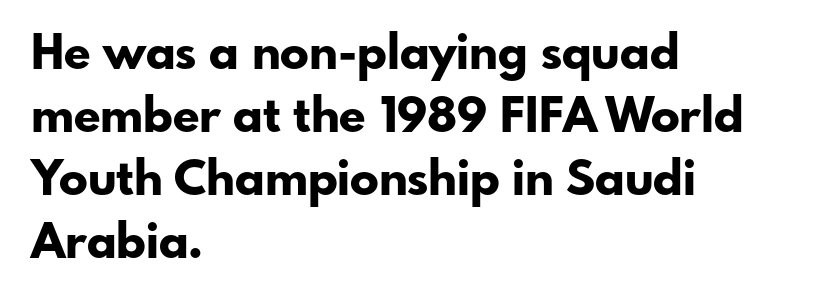
{"serif": "no", "italic": "no", "bold": "yes", "weight": "bold", "width": "normal", "stroke_contrast": "low", "x_height": "small", "monospaced": "no", "underline": "no", "align": "left", "line_spacing": "normal", "line_spacing_ratio": 1.31, "letter_spacing": "normal", "letter_spacing_em": 0.0, "glyph_px": 48}
